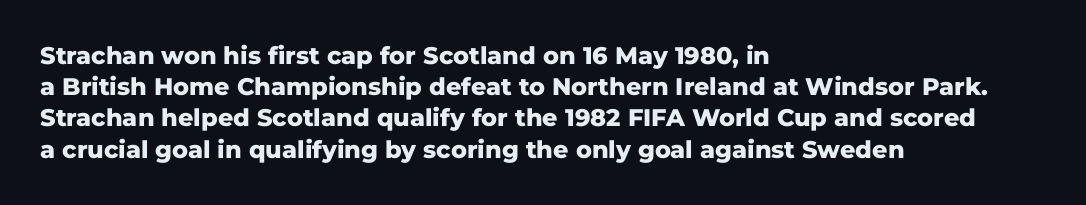
The image shows 24 px bold type, upright; set left-aligned, normal line spacing (1.3x), normal letter spacing, not underlined.
